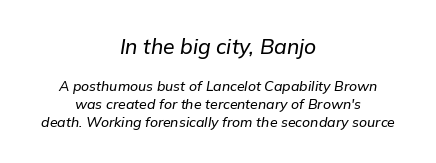
{"italic": "yes", "lean": "right", "slant_degrees": 9, "underline": "no", "align": "center", "line_spacing": "normal", "line_spacing_ratio": 1.28, "letter_spacing": "normal", "letter_spacing_em": 0.0, "larger_block": "first", "size_ratio": 1.5, "glyph_px": 21}
